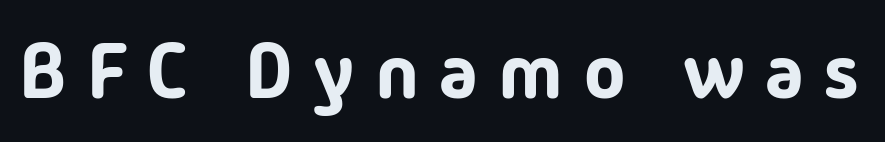
The image shows 78 px sans-serif type, upright; set unusually wide letter spacing (+0.26 em), not underlined; low stroke contrast and a medium x-height.
